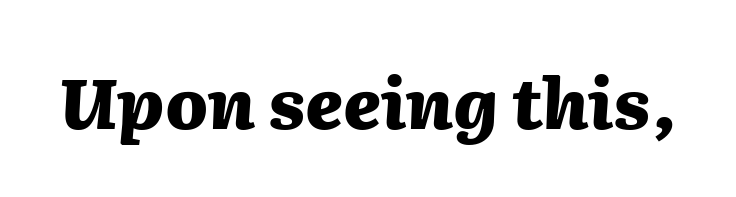
{"italic": "yes", "lean": "right", "slant_degrees": 2, "bold": "yes", "weight": "heavy", "width": "normal", "stroke_contrast": "medium", "x_height": "medium", "monospaced": "no", "underline": "no", "letter_spacing": "normal", "letter_spacing_em": 0.0, "glyph_px": 70}
